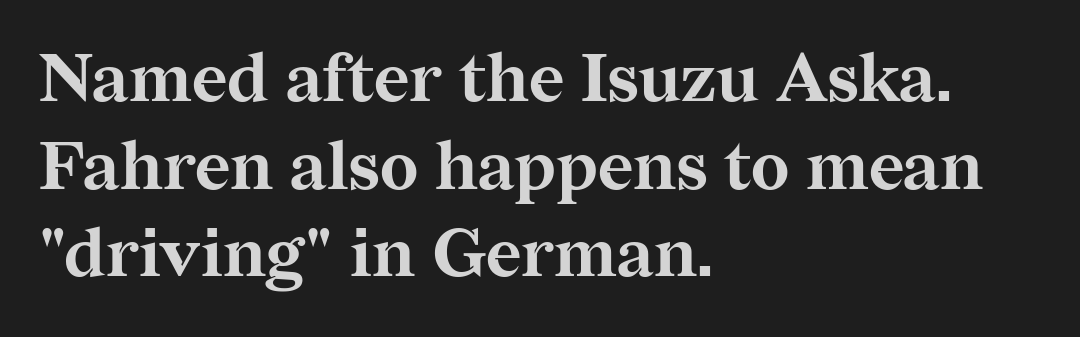
{"serif": "yes", "italic": "no", "bold": "yes", "weight": "bold", "width": "normal", "stroke_contrast": "medium", "x_height": "medium", "monospaced": "no", "underline": "no", "align": "left", "line_spacing": "normal", "line_spacing_ratio": 1.29, "letter_spacing": "normal", "letter_spacing_em": 0.0, "glyph_px": 68}
